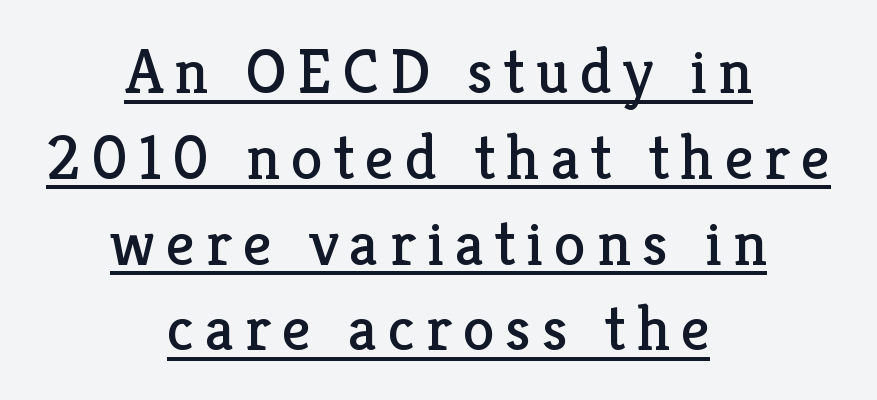
You could not count columns in this text — the font is proportionally spaced. A typesetter would mark this as roman, not italic. The face looks like a standard text weight, possibly lighter. A serif font was chosen for this passage. Every row of glyphs is offset so its center matches the block's center. The string is rendered with underlining switched on.
